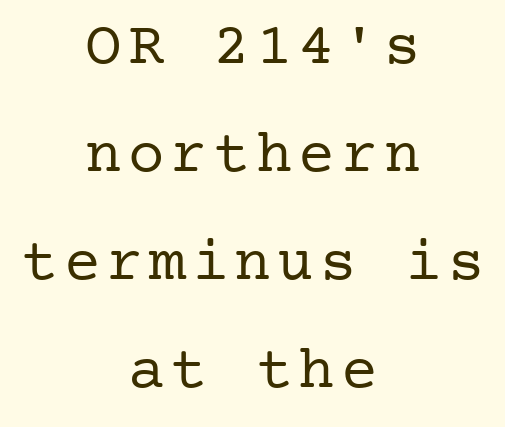
The image shows 61 px regular-weight serif type, upright; set centered, line spacing 1.77x, not underlined; low stroke contrast and a medium x-height.
